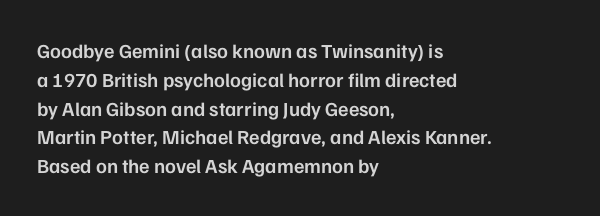
{"italic": "no", "bold": "semi", "underline": "no", "align": "left", "line_spacing": "normal", "line_spacing_ratio": 1.44, "letter_spacing": "normal", "letter_spacing_em": 0.0, "glyph_px": 20}
